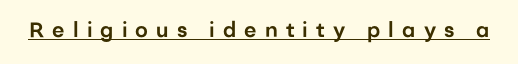
{"italic": "no", "underline": "yes", "letter_spacing": "wide", "letter_spacing_em": 0.39, "glyph_px": 21}
